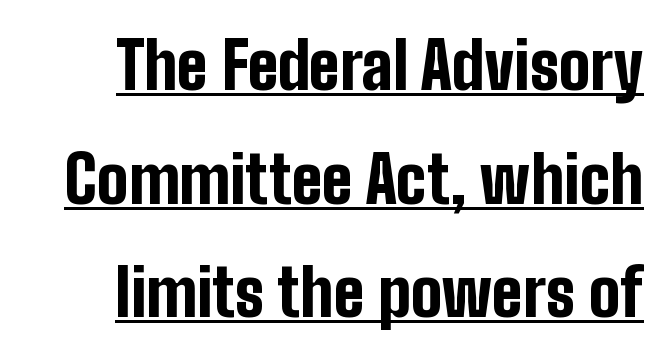
{"serif": "no", "italic": "no", "bold": "yes", "weight": "bold", "width": "condensed", "stroke_contrast": "low", "x_height": "medium", "monospaced": "no", "underline": "yes", "line_spacing_ratio": 1.72, "letter_spacing": "normal", "letter_spacing_em": 0.0, "glyph_px": 66}
